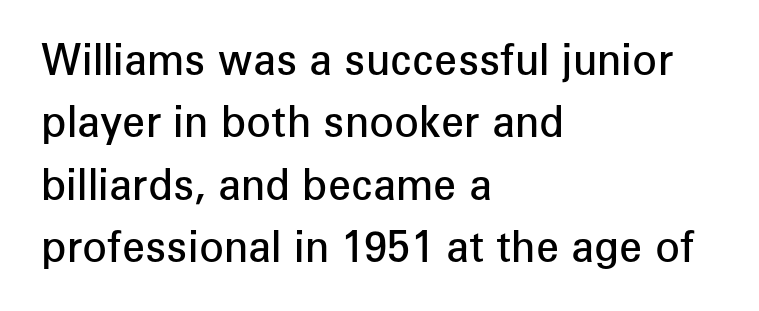
{"serif": "no", "italic": "no", "bold": "semi", "weight": "semibold", "width": "normal", "stroke_contrast": "low", "x_height": "medium", "monospaced": "no", "underline": "no", "align": "left", "line_spacing": "normal", "line_spacing_ratio": 1.52, "letter_spacing": "normal", "letter_spacing_em": 0.0, "glyph_px": 41}
